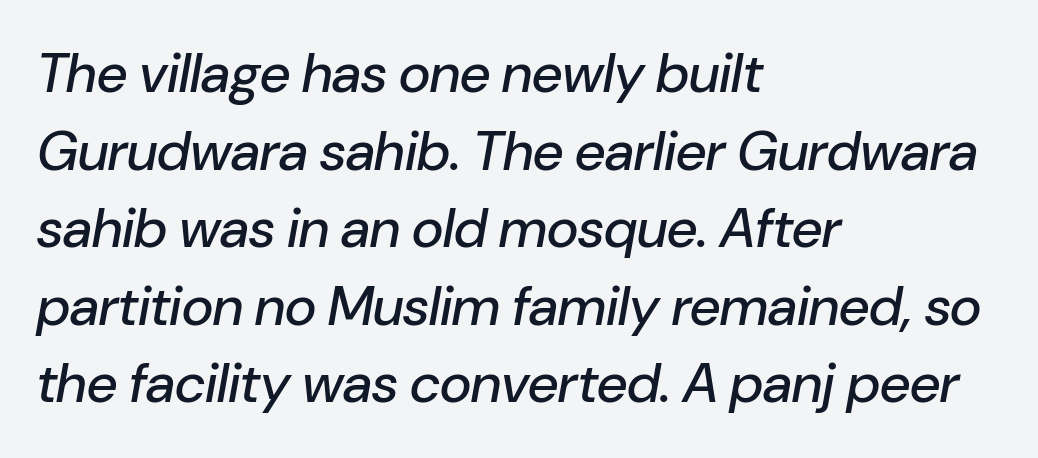
The image shows 55 px text type, italic (leaning right); set left-aligned, normal line spacing (1.41x), normal letter spacing, not underlined; low stroke contrast and a medium x-height.
